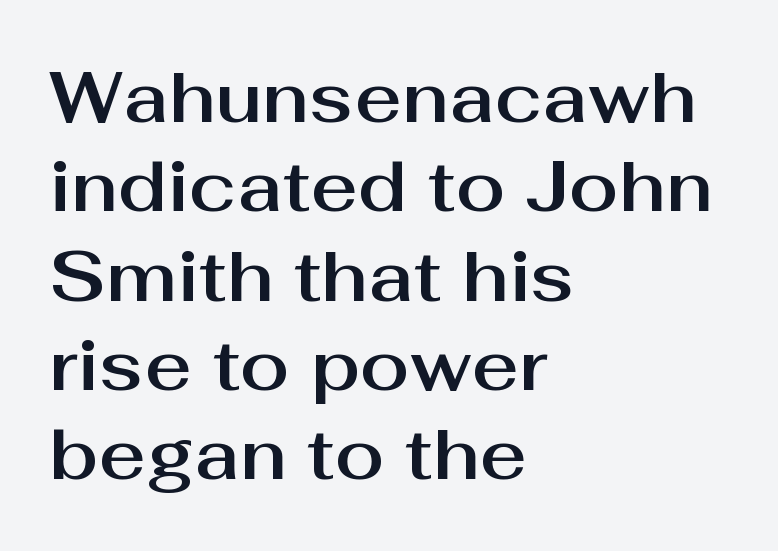
The image shows 72 px sans-serif type, upright; set left-aligned, line spacing 1.24x, normal letter spacing, not underlined; medium stroke contrast and a medium x-height.
